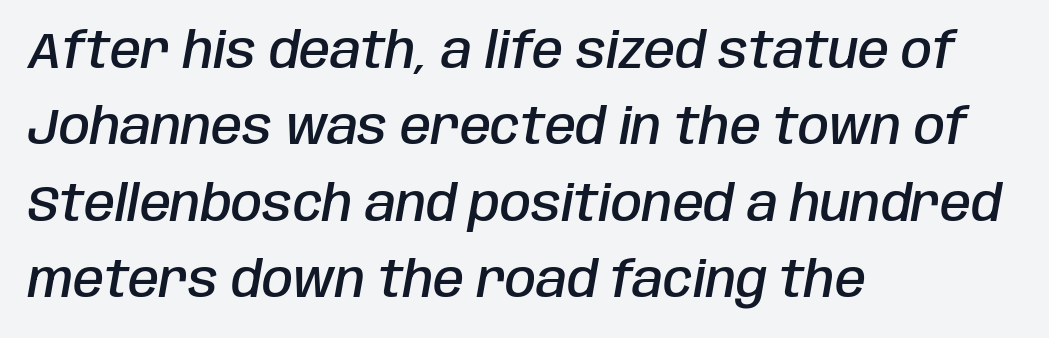
Would a proofreader flag this as italicized? Yes. Look at the stroke-to-counter ratio: somewhat heavy, a semibold. Words float on clear page, feet unadorned. Between one letter and the next there's only the usual sliver of space.
